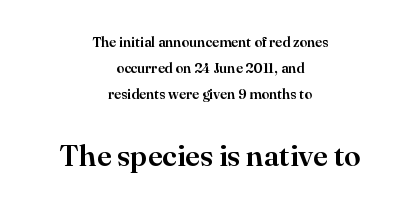
Q: Is the text italic (slanted)? A: No, it is upright.
Q: Is the typeface a serif or a sans-serif typeface? A: Serif.
Q: Is the text underlined? A: No.
Q: How is the paragraph aligned? A: Centered.
Q: Is the spacing between letters normal or unusually wide? A: Normal.
Q: Which block of text is set in a larger size, the first (top) or the second (bottom)? A: The second (bottom) one.
Q: Width (condensed, normal, or wide)? A: Normal.
Q: Stroke contrast? A: High.
Q: x-height? A: Small.
Q: Monospaced? A: No.
